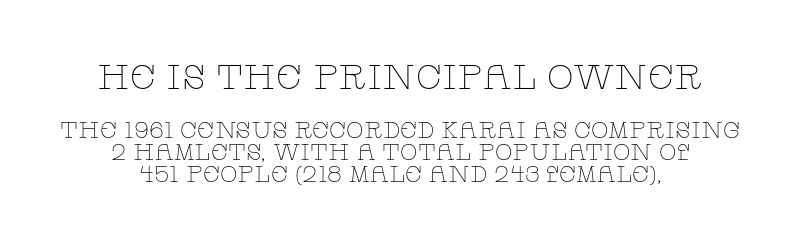
The image shows 35 px thin, wide serif type, upright; set centered, tight line spacing (0.95x), normal letter spacing, not underlined; the first (top) block is 1.52x larger; low stroke contrast and a large x-height.
